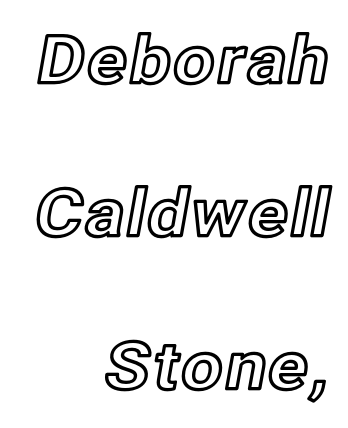
The passage shown stacks its lines with a broad gap. Students, note that the glyphs here touch the page at normal intervals. The face used here is proportionally spaced, like ordinary book or web type. Decoration check: the copy has no underline.
